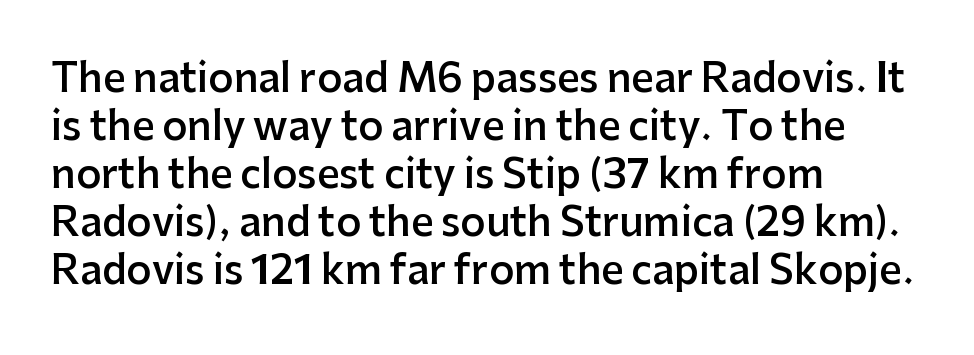
Varying glyph widths throughout — classic text-font behaviour. Caption: semibold face, moderately heavy strokes. The gaps between neighbouring characters are ordinary and unremarkable. Check under the words: just untouched page. The typography opts for an upright posture over an oblique one.
